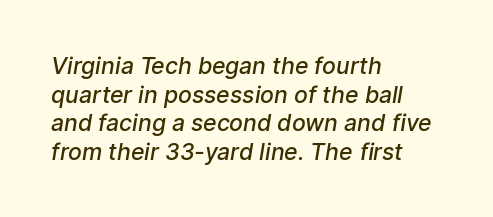
Q: Is the text bold? A: Semi-bold.
Q: Is the text underlined? A: No.
Q: How is the paragraph aligned? A: Left-aligned.
Q: Is the spacing between letters normal or unusually wide? A: Normal.
